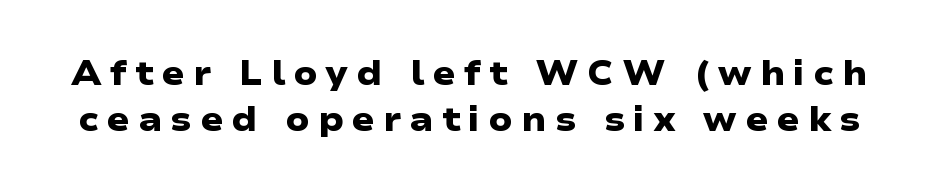
The image shows 34 px heavy, wide sans-serif type; set normal line spacing (1.34x), unusually wide letter spacing (+0.24 em), not underlined; low stroke contrast and a medium x-height.
